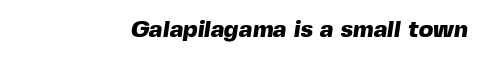
Standard letterfit; no display-style spreading of the glyphs. What weight is shown? A full bold with thick strokes. Has an underline been added? It has not.
